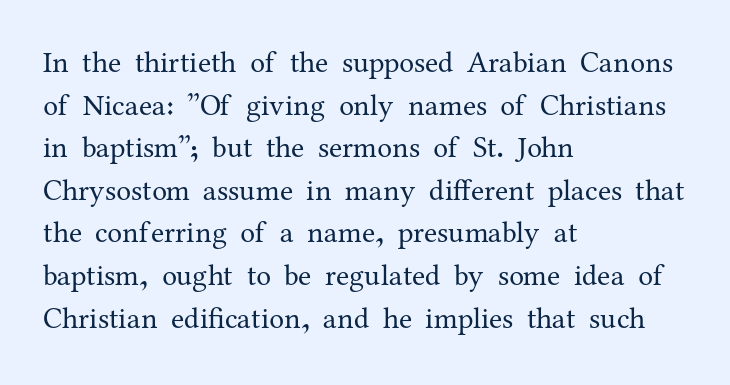
The image shows 30 px regular-weight serif type, upright; set left-aligned, normal line spacing (1.42x), normal letter spacing, not underlined; medium stroke contrast and a medium x-height.
